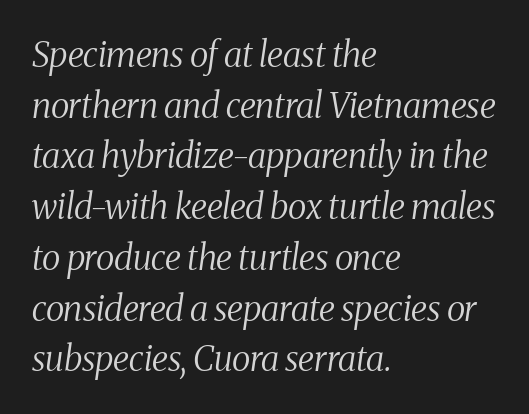
Q: Is the text bold? A: No.
Q: Is the text italic (slanted)? A: Yes, it leans right by about 8 degrees.
Q: Is the typeface a serif or a sans-serif typeface? A: Serif.
Q: Is the text underlined? A: No.
Q: How is the paragraph aligned? A: Left-aligned.
Q: Is the spacing between letters normal or unusually wide? A: Normal.
Q: Is the spacing between lines tight, normal or loose? A: Normal.
Q: Width (condensed, normal, or wide)? A: Condensed.
Q: Stroke contrast? A: Medium.
Q: x-height? A: Medium.
Q: Monospaced? A: No.
